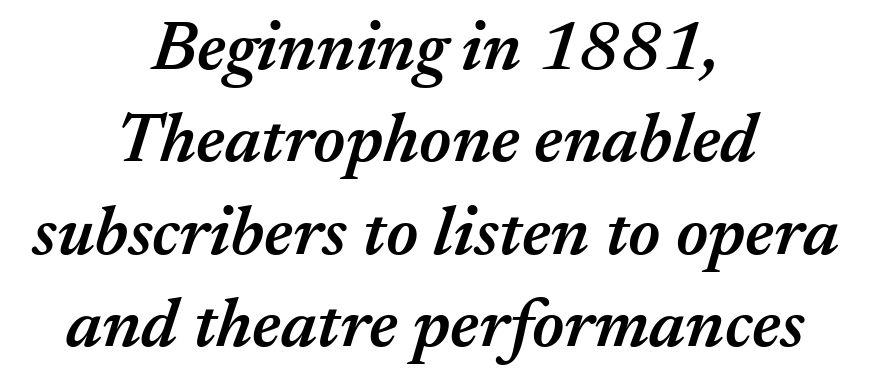
The image shows 70 px semibold type, italic (leaning right); set centered, normal line spacing (1.32x), normal letter spacing, not underlined; medium stroke contrast and a medium x-height.
